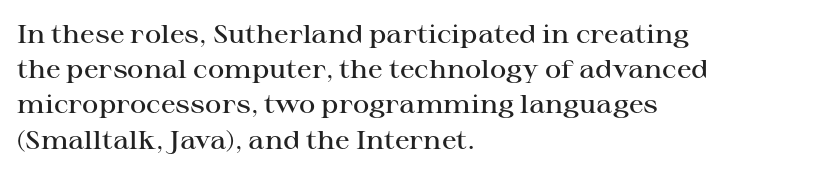
{"italic": "no", "bold": "semi", "underline": "no", "align": "left", "line_spacing": "normal", "line_spacing_ratio": 1.41, "letter_spacing": "normal", "letter_spacing_em": 0.0, "glyph_px": 25}
